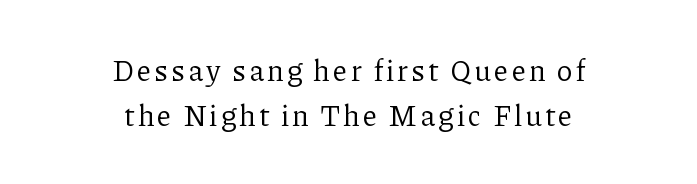
Q: Is the text bold? A: No.
Q: Is the text italic (slanted)? A: No, it is upright.
Q: Is the typeface a serif or a sans-serif typeface? A: Serif.
Q: Is the text underlined? A: No.
Q: How is the paragraph aligned? A: Centered.
Q: Is the spacing between lines tight, normal or loose? A: Normal.
Q: Width (condensed, normal, or wide)? A: Normal.
Q: Stroke contrast? A: Low.
Q: x-height? A: Medium.
Q: Monospaced? A: No.
